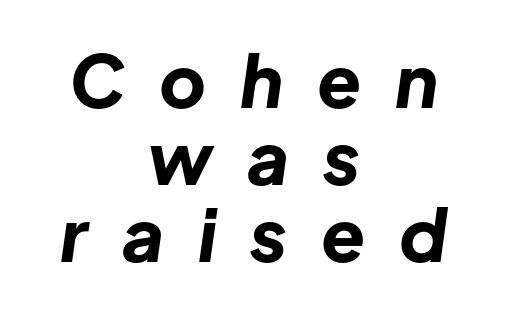
The typesetter chose a symmetrical, centered arrangement here. Line spacing here is tight. These lines carry a lot of weight — the face is fully bold. Note the varied advance widths — an 'i' is clearly narrower than an 'm'.
